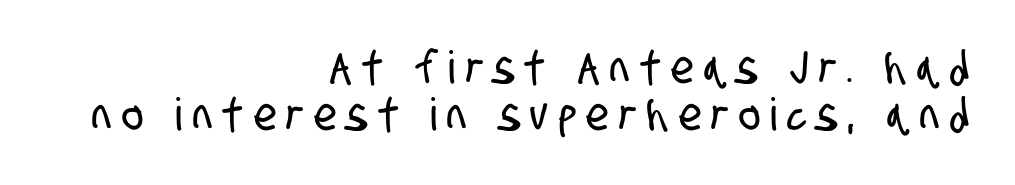
Where is the straight margin? On the right. Is there much room between lines? No — they nearly touch. This is sans-serif lettering, the kind often seen on screens and signage. Tracking value appears strongly positive — letters spread wide. Note the varied advance widths — an 'i' is clearly narrower than an 'm'.
